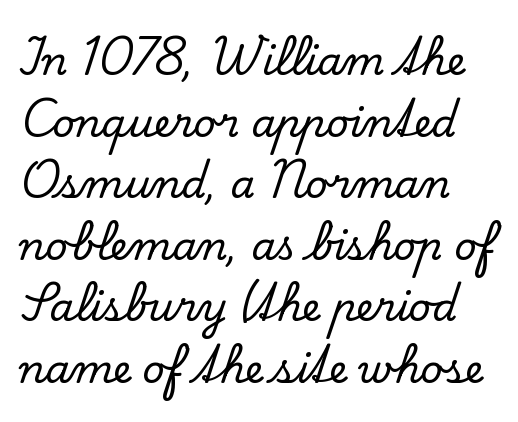
Baseline-to-baseline distance is the conventional proportion of letter height. Anything drawn beneath the words? Only blank space. This rendering uses left alignment, leaving the right contour irregular. Here the designer chose a conventional face with non-uniform glyph widths. Inter-character spacing is left at the font's built-in metrics.
